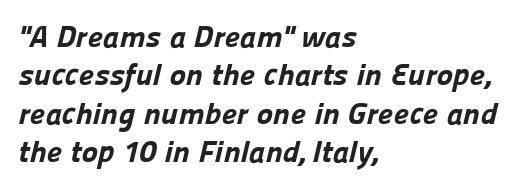
Q: Is the text bold? A: Yes.
Q: Is the typeface a serif or a sans-serif typeface? A: Sans-serif.
Q: Is the text underlined? A: No.
Q: How is the paragraph aligned? A: Left-aligned.
Q: Is the spacing between letters normal or unusually wide? A: Normal.
Q: Width (condensed, normal, or wide)? A: Normal.
Q: Stroke contrast? A: Low.
Q: x-height? A: Medium.
Q: Monospaced? A: No.
